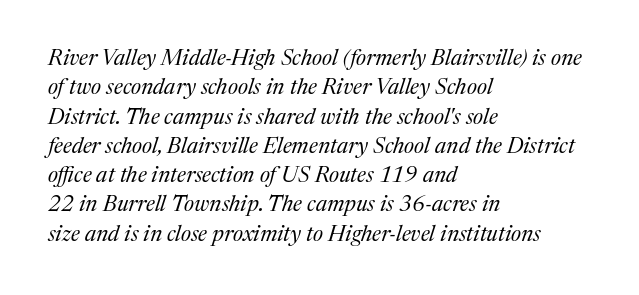
A typesetter would call this zero additional tracking. Glance below the letters and you will spot only blank space. No heavy texture on the line: the type isn't bold. Horizontal alignment here is leftward, the default for most running prose.
